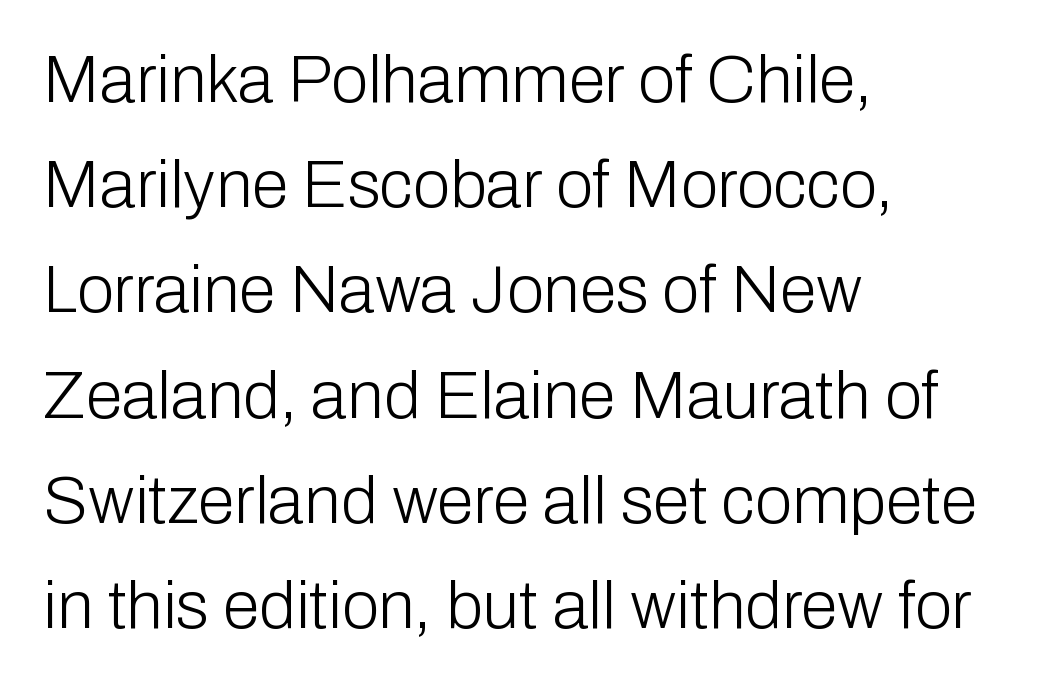
{"serif": "no", "italic": "no", "bold": "no", "weight": "light", "width": "normal", "stroke_contrast": "low", "x_height": "medium", "monospaced": "no", "underline": "no", "align": "left", "line_spacing": "normal", "line_spacing_ratio": 1.57, "letter_spacing": "normal", "letter_spacing_em": 0.0, "glyph_px": 67}
